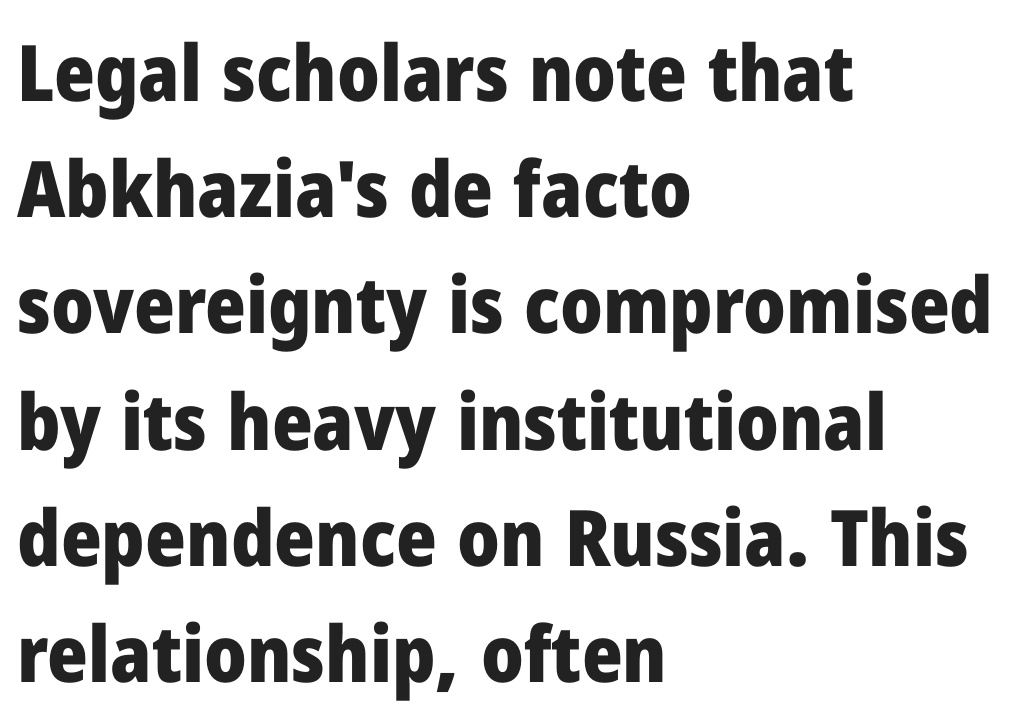
Regarding leading, the lines here are spaced in the standard way. Left-aligned paragraph, ragged on the right. The passage shown is typed in a proportional face where columns would drift. In terms of posture, this sample is upright. There is no visible air inserted between adjacent glyphs.
